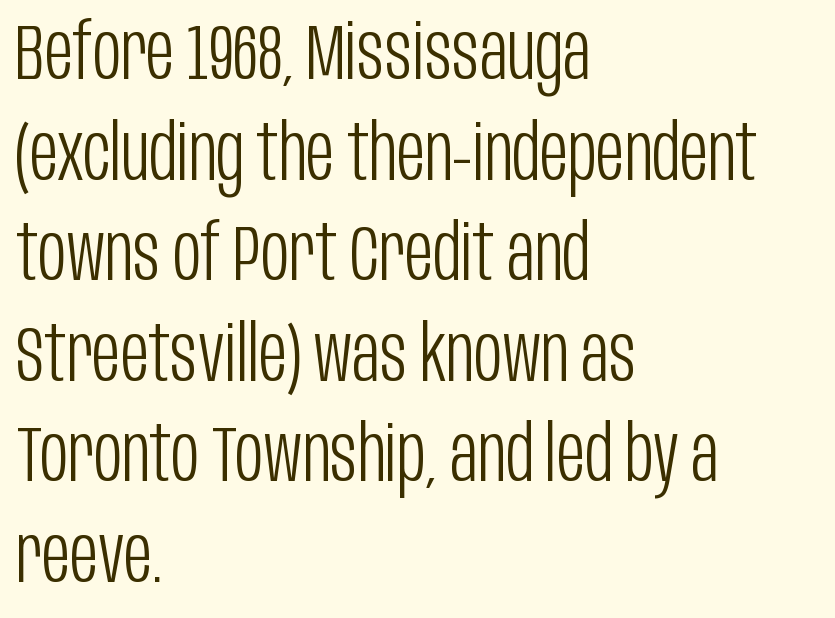
Layout note: lines flush left. The letters sit at their default tracking, neither squeezed nor spread. The rendering uses natural spacing where letterforms have individual widths. The typesetting does not lean heavy: it is not bold.
